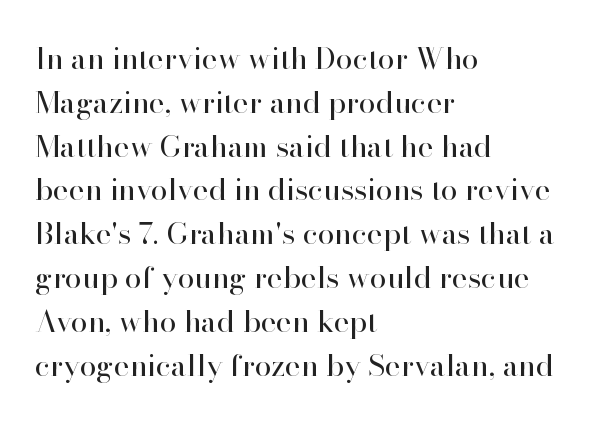
The image shows 30 px regular-weight serif type, upright; set left-aligned, normal line spacing (1.46x), normal letter spacing, not underlined; high stroke contrast and a small x-height.
